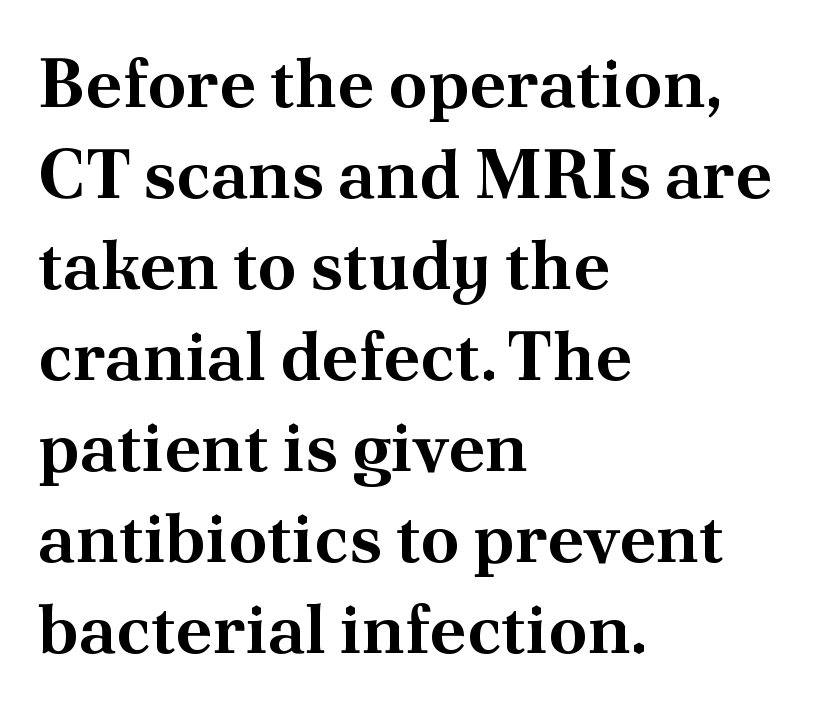
{"serif": "yes", "italic": "no", "bold": "yes", "weight": "bold", "width": "normal", "stroke_contrast": "medium", "x_height": "small", "monospaced": "no", "underline": "no", "align": "left", "line_spacing": "normal", "line_spacing_ratio": 1.32, "letter_spacing": "normal", "letter_spacing_em": 0.0, "glyph_px": 69}
